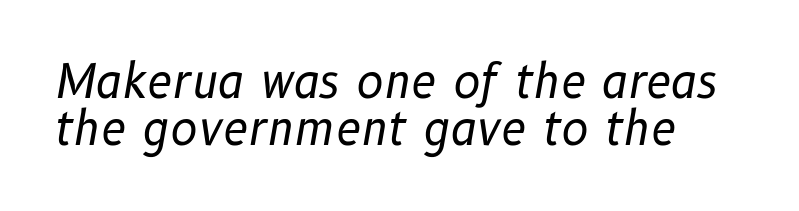
Q: Is the text bold? A: No.
Q: Is the text italic (slanted)? A: Yes, it leans right by about 10 degrees.
Q: Is the text underlined? A: No.
Q: How is the paragraph aligned? A: Left-aligned.
Q: Is the spacing between letters normal or unusually wide? A: Normal.
Q: Is the spacing between lines tight, normal or loose? A: Tight.
Q: Width (condensed, normal, or wide)? A: Normal.
Q: Stroke contrast? A: Low.
Q: x-height? A: Medium.
Q: Monospaced? A: No.
